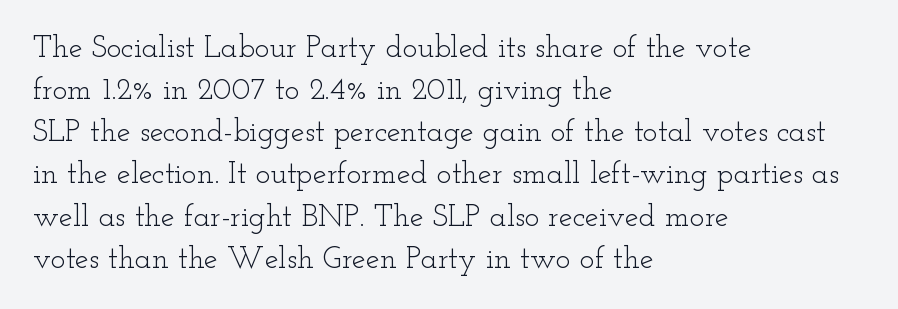
Q: Is the text bold? A: No.
Q: Is the text italic (slanted)? A: No, it is upright.
Q: Is the typeface a serif or a sans-serif typeface? A: Serif.
Q: Is the text underlined? A: No.
Q: How is the paragraph aligned? A: Left-aligned.
Q: Is the spacing between letters normal or unusually wide? A: Normal.
Q: Is the spacing between lines tight, normal or loose? A: Normal.
Q: Width (condensed, normal, or wide)? A: Wide.
Q: Stroke contrast? A: Low.
Q: x-height? A: Small.
Q: Monospaced? A: No.
